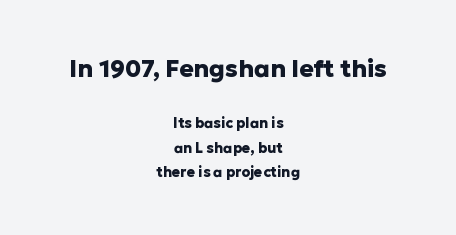
The compositor balanced each line on the midline. Ordinary non-slanted type is in use. The letterforms sit shoulder to shoulder at normal distance. The rendering uses a bold face; every stroke is thick and dark. Check the space under the baseline: it is left empty.
